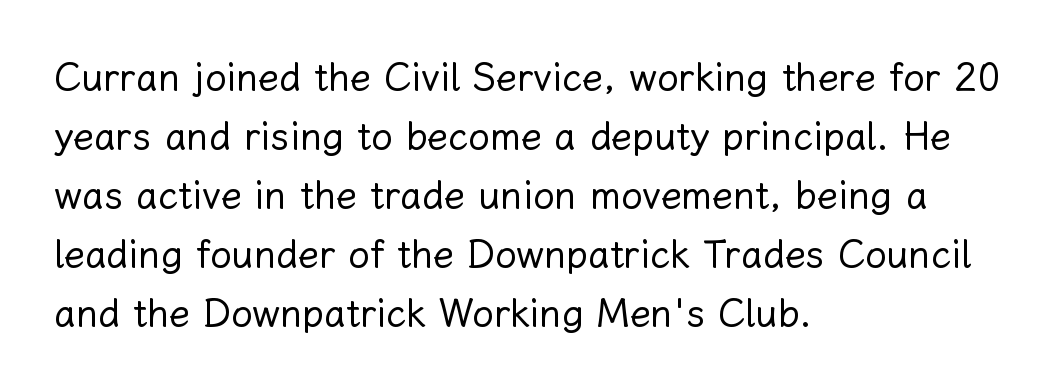
The image shows 38 px regular-weight type, upright; set left-aligned, normal line spacing (1.55x), normal letter spacing, not underlined; low stroke contrast and a medium x-height.
